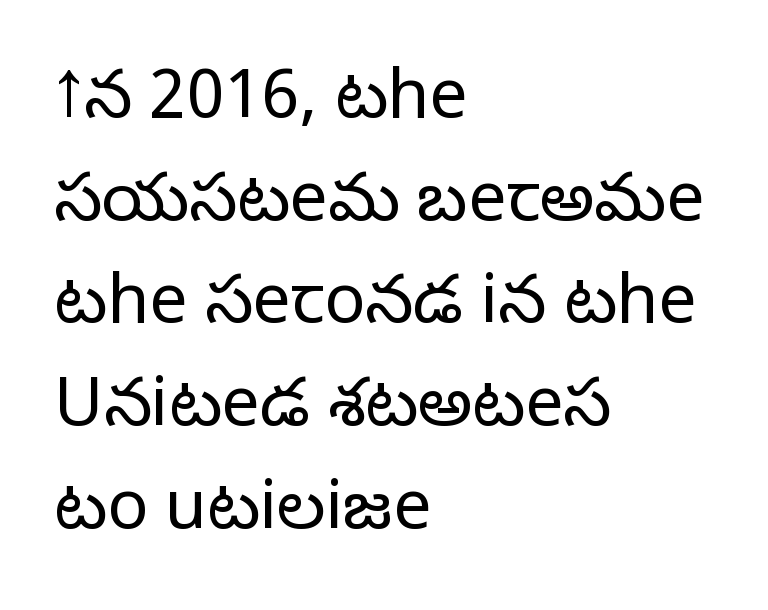
Look at the tracking — it's just the regular setting, nothing added. This sample uses an upright cut, with every glyph sitting square on the baseline. In CSS terms this would be text-align: left. Leading matches the norm, producing a regular column. Character widths vary here, with narrow letters taking less room than wide ones. Words float on clear page, feet unadorned.
